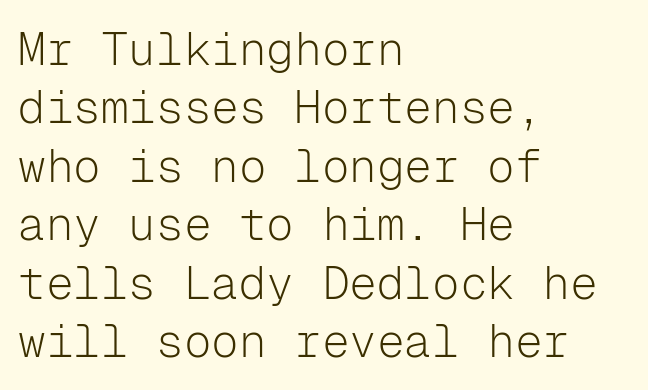
The image shows 46 px light sans-serif type, upright, monospaced; set left-aligned, normal line spacing (1.27x), normal letter spacing, not underlined; low stroke contrast and a medium x-height.
